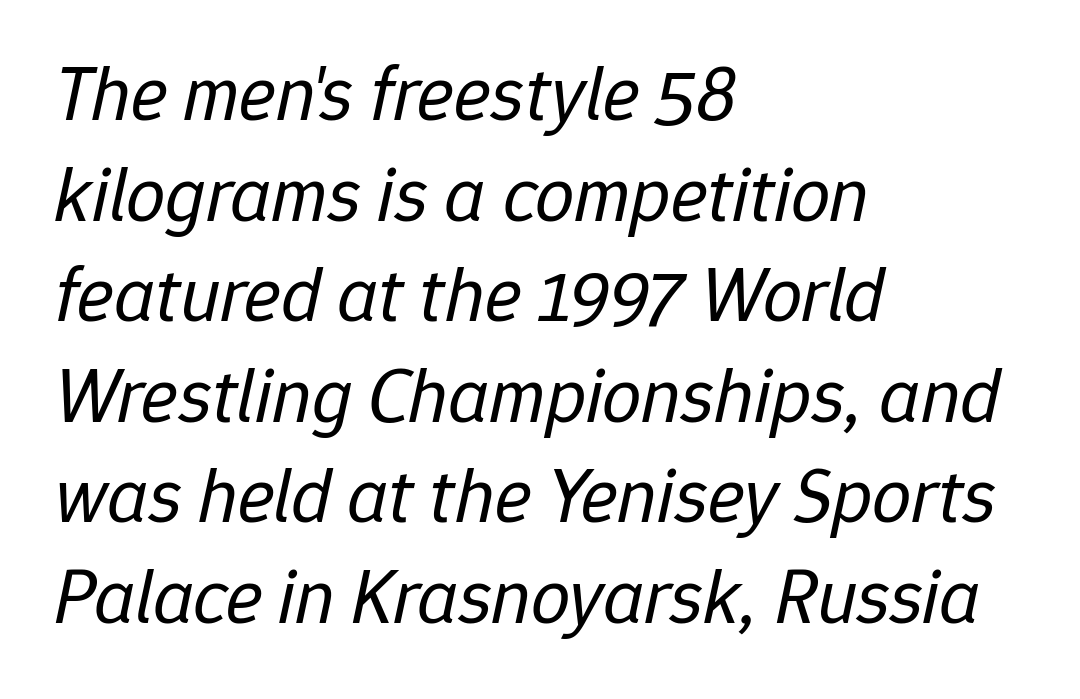
Q: Is the text bold? A: No.
Q: Is the text italic (slanted)? A: Yes, it leans right by about 12 degrees.
Q: Is the text underlined? A: No.
Q: How is the paragraph aligned? A: Left-aligned.
Q: Is the spacing between letters normal or unusually wide? A: Normal.
Q: Is the spacing between lines tight, normal or loose? A: Normal.
Q: Width (condensed, normal, or wide)? A: Normal.
Q: Stroke contrast? A: Low.
Q: x-height? A: Medium.
Q: Monospaced? A: No.
